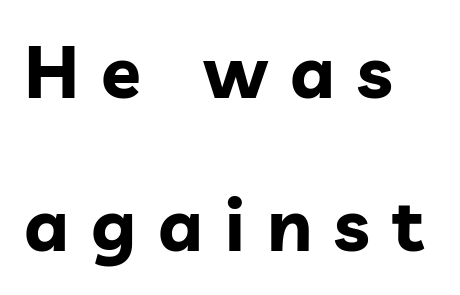
Baseline-to-baseline distance is far greater than the letter height. Typeset ragged right — the left edge is the straight one. A typesetter would call this heavily tracked-out type. Posture: upright roman.
